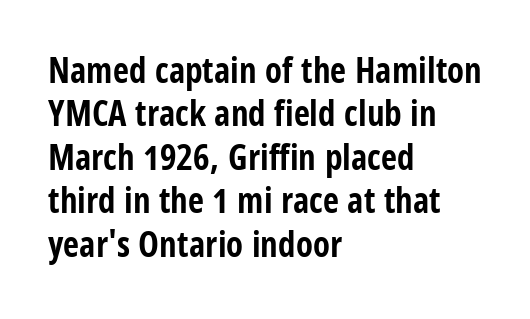
{"serif": "no", "italic": "no", "bold": "yes", "weight": "bold", "width": "condensed", "stroke_contrast": "low", "x_height": "large", "monospaced": "no", "underline": "no", "align": "left", "line_spacing_ratio": 1.24, "letter_spacing": "normal", "letter_spacing_em": 0.0, "glyph_px": 35}
